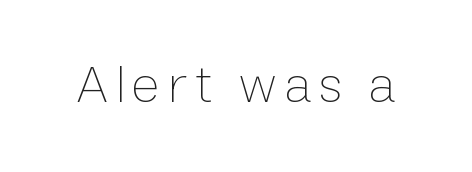
{"italic": "no", "bold": "no", "weight": "thin", "width": "normal", "stroke_contrast": "low", "x_height": "medium", "monospaced": "no", "underline": "no", "glyph_px": 54}
